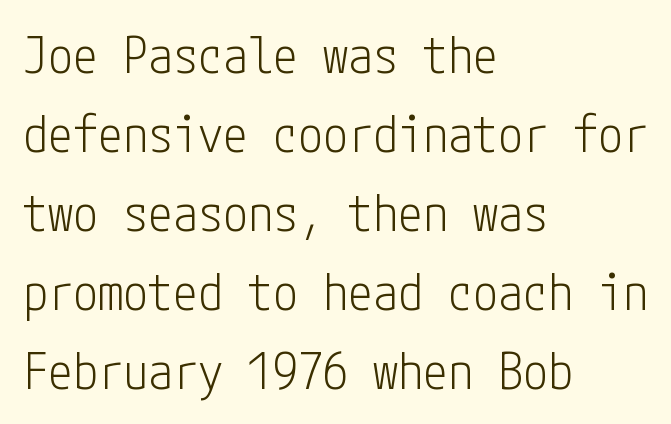
Q: Is the text bold? A: No.
Q: Is the text italic (slanted)? A: No, it is upright.
Q: Is the typeface a serif or a sans-serif typeface? A: Sans-serif.
Q: Is the text underlined? A: No.
Q: How is the paragraph aligned? A: Left-aligned.
Q: Is the spacing between letters normal or unusually wide? A: Normal.
Q: Is the spacing between lines tight, normal or loose? A: Normal.
Q: Width (condensed, normal, or wide)? A: Condensed.
Q: Stroke contrast? A: Low.
Q: x-height? A: Medium.
